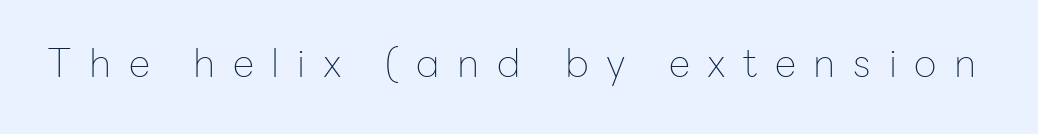
Q: Is the text bold? A: No.
Q: Is the text italic (slanted)? A: No, it is upright.
Q: Is the typeface a serif or a sans-serif typeface? A: Sans-serif.
Q: Is the text underlined? A: No.
Q: Is the spacing between letters normal or unusually wide? A: Unusually wide.
Q: Width (condensed, normal, or wide)? A: Normal.
Q: Stroke contrast? A: Low.
Q: x-height? A: Medium.
Q: Monospaced? A: No.
